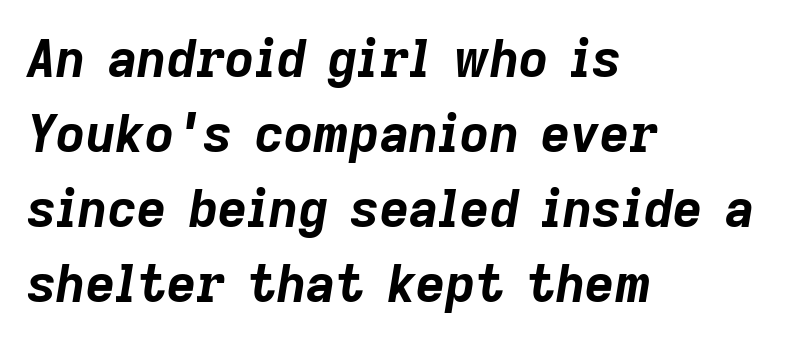
The image shows 51 px bold type, italic (leaning right); set left-aligned, normal line spacing (1.47x), normal letter spacing, not underlined; low stroke contrast and a medium x-height.
